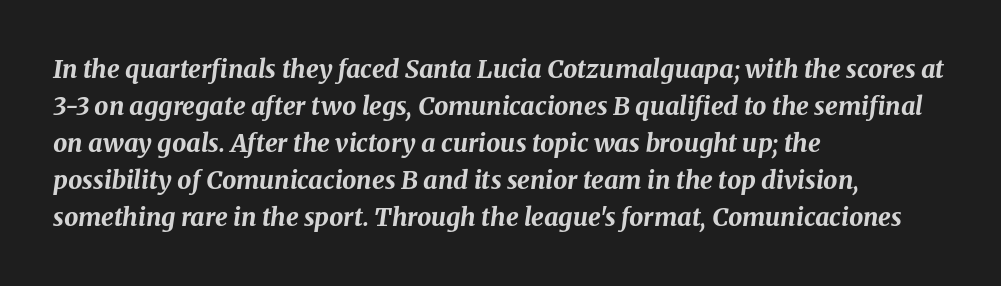
The image shows 25 px bold type, italic (leaning right); set left-aligned, normal line spacing (1.48x), normal letter spacing, not underlined.
